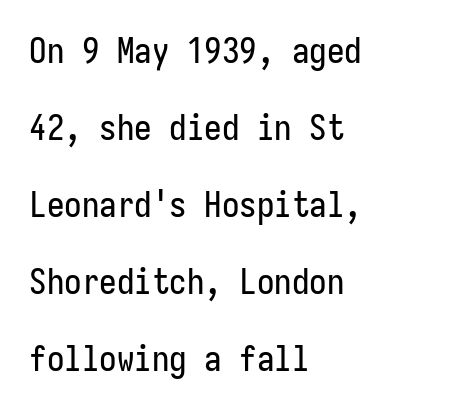
Q: Is the text italic (slanted)? A: No, it is upright.
Q: Is the typeface a serif or a sans-serif typeface? A: Sans-serif.
Q: Is the text underlined? A: No.
Q: How is the paragraph aligned? A: Left-aligned.
Q: Is the spacing between letters normal or unusually wide? A: Normal.
Q: Is the spacing between lines tight, normal or loose? A: Loose.
Q: Width (condensed, normal, or wide)? A: Condensed.
Q: Stroke contrast? A: Low.
Q: x-height? A: Medium.
